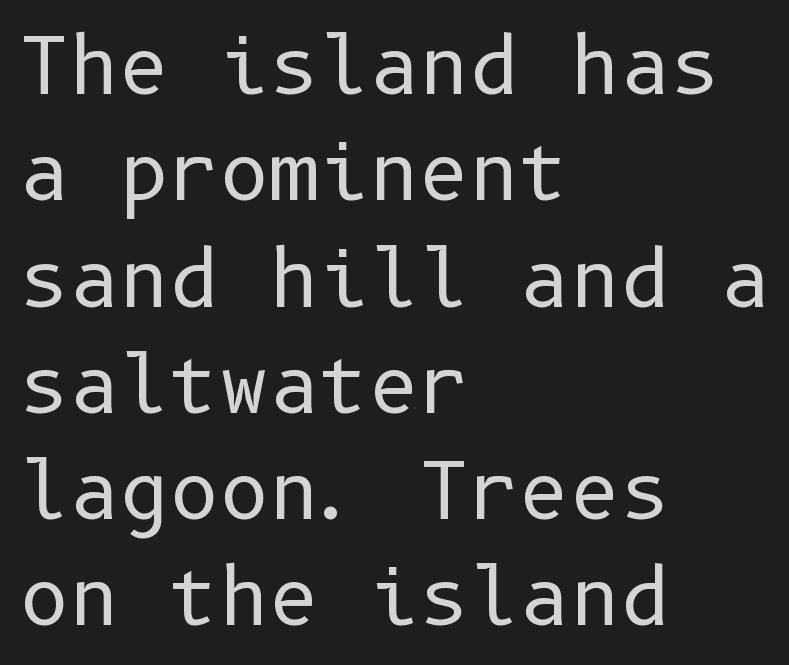
Q: Is the text bold? A: No.
Q: Is the text italic (slanted)? A: No, it is upright.
Q: Is the typeface a serif or a sans-serif typeface? A: Sans-serif.
Q: Is the text underlined? A: No.
Q: How is the paragraph aligned? A: Left-aligned.
Q: Is the spacing between letters normal or unusually wide? A: Normal.
Q: Is the spacing between lines tight, normal or loose? A: Normal.
Q: Width (condensed, normal, or wide)? A: Normal.
Q: Stroke contrast? A: Low.
Q: x-height? A: Medium.
